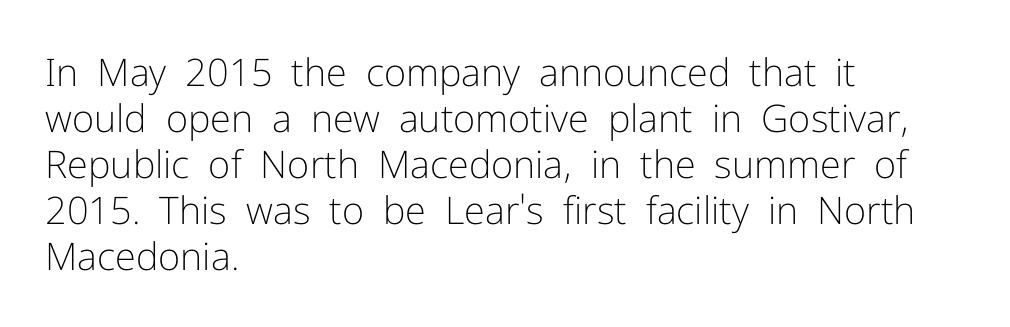
{"serif": "no", "italic": "no", "bold": "no", "weight": "light", "width": "normal", "stroke_contrast": "low", "x_height": "medium", "monospaced": "no", "underline": "no", "align": "left", "line_spacing_ratio": 1.21, "letter_spacing": "normal", "letter_spacing_em": 0.0, "glyph_px": 38}
